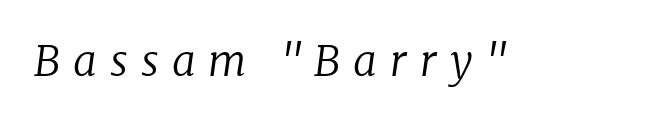
Q: Is the text bold? A: No.
Q: Is the text italic (slanted)? A: Yes, it leans right by about 8 degrees.
Q: Is the typeface a serif or a sans-serif typeface? A: Serif.
Q: Is the text underlined? A: No.
Q: Is the spacing between letters normal or unusually wide? A: Unusually wide.
Q: Width (condensed, normal, or wide)? A: Normal.
Q: Stroke contrast? A: Low.
Q: x-height? A: Medium.
Q: Monospaced? A: No.
